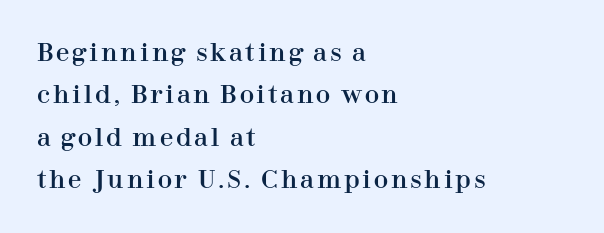
All the whitespace from short lines collects on the right. The letters stand upright; this is a roman face. The passage shown is not underscored anywhere.
